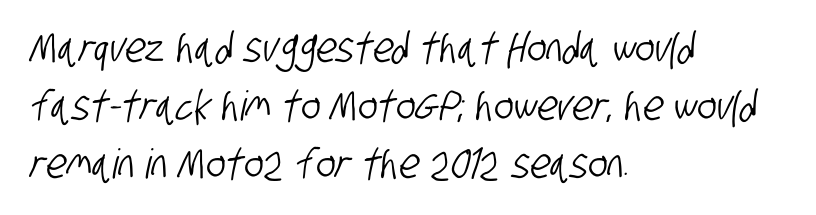
The image shows 41 px condensed sans-serif type; set left-aligned, normal line spacing (1.42x), normal letter spacing, not underlined; low stroke contrast and a large x-height.
